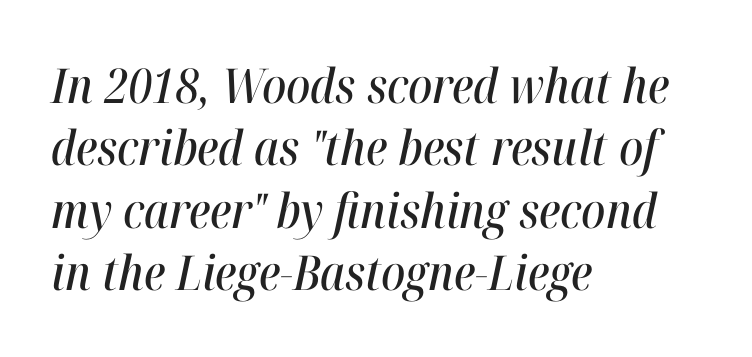
Q: Is the text italic (slanted)? A: Yes, it leans right by about 12 degrees.
Q: Is the text underlined? A: No.
Q: How is the paragraph aligned? A: Left-aligned.
Q: Is the spacing between letters normal or unusually wide? A: Normal.
Q: Is the spacing between lines tight, normal or loose? A: Normal.
Q: Width (condensed, normal, or wide)? A: Condensed.
Q: Stroke contrast? A: High.
Q: x-height? A: Medium.
Q: Monospaced? A: No.
